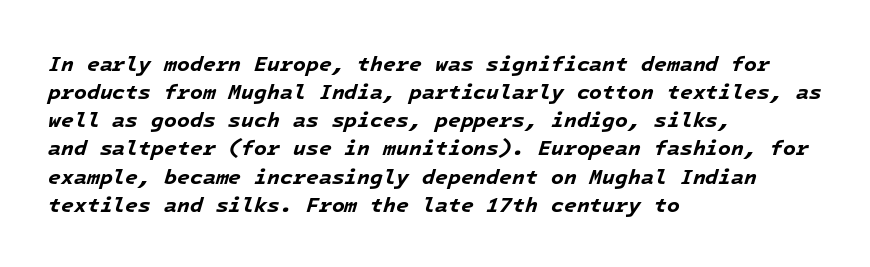
Vertically, the passage feels balanced, rows spaced as you'd expect. The words here are not underlined. Does extra space separate the letters? No, they use regular spacing. The letters are bold, with thick, heavy strokes. Would a proofreader flag this as italicized? Yes.
